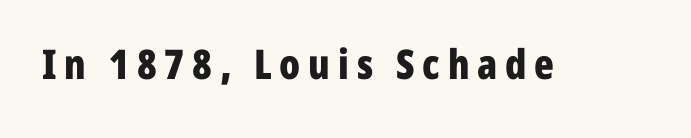
Q: Is the text bold? A: Yes.
Q: Is the text italic (slanted)? A: No, it is upright.
Q: Is the typeface a serif or a sans-serif typeface? A: Sans-serif.
Q: Is the text underlined? A: No.
Q: Width (condensed, normal, or wide)? A: Condensed.
Q: Stroke contrast? A: Low.
Q: x-height? A: Medium.
Q: Monospaced? A: No.
